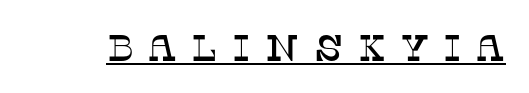
{"serif": "yes", "italic": "no", "width": "normal", "stroke_contrast": "low", "x_height": "large", "monospaced": "no", "underline": "yes", "letter_spacing": "wide", "letter_spacing_em": 0.39, "glyph_px": 37}
